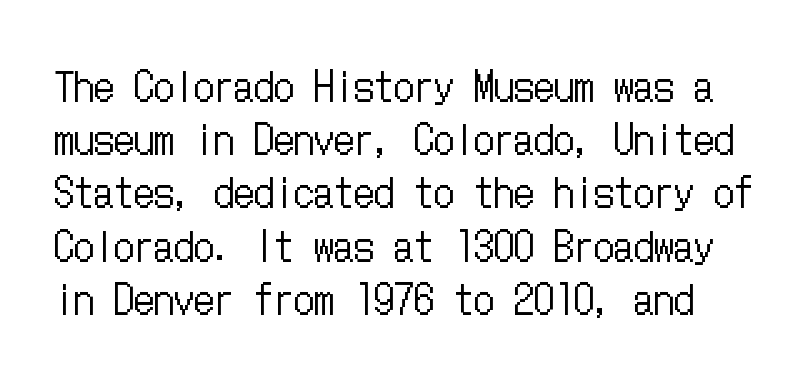
Q: Is the text bold? A: No.
Q: Is the text italic (slanted)? A: No, it is upright.
Q: Is the text underlined? A: No.
Q: Is the spacing between letters normal or unusually wide? A: Normal.
Q: Is the spacing between lines tight, normal or loose? A: Normal.
Q: Width (condensed, normal, or wide)? A: Condensed.
Q: Stroke contrast? A: Low.
Q: x-height? A: Medium.
